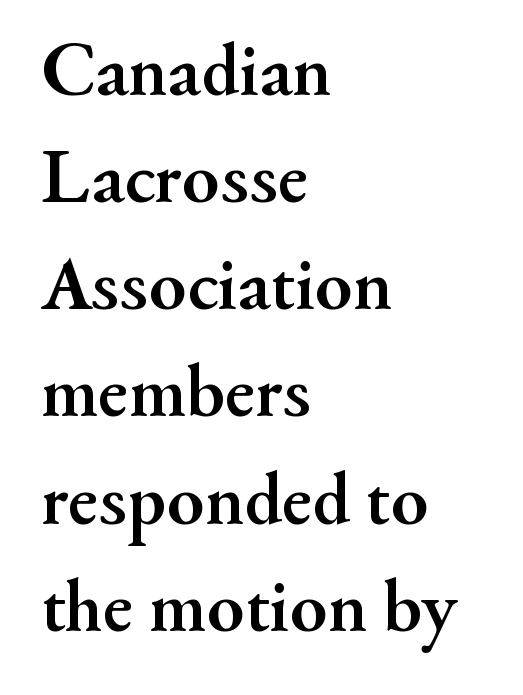
The image shows 76 px semibold serif type, upright; set left-aligned, normal line spacing (1.41x), normal letter spacing, not underlined; medium stroke contrast and a small x-height.
